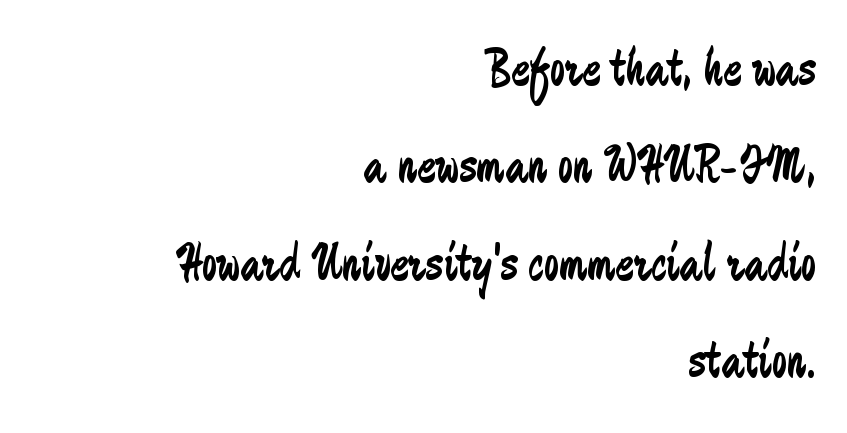
Q: Is the text bold? A: No.
Q: Is the text italic (slanted)? A: Yes.
Q: Is the typeface a serif or a sans-serif typeface? A: Sans-serif.
Q: Is the text underlined? A: No.
Q: How is the paragraph aligned? A: Right-aligned.
Q: Is the spacing between letters normal or unusually wide? A: Normal.
Q: Width (condensed, normal, or wide)? A: Condensed.
Q: Stroke contrast? A: Low.
Q: x-height? A: Small.
Q: Monospaced? A: No.
